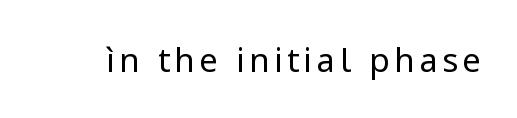
{"serif": "no", "italic": "no", "bold": "no", "weight": "regular", "width": "normal", "stroke_contrast": "low", "x_height": "medium", "monospaced": "no", "underline": "no", "glyph_px": 33}
